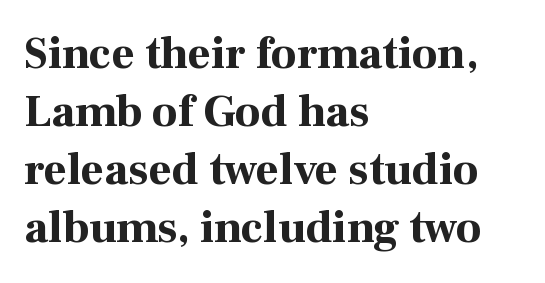
Q: Is the text bold? A: Yes.
Q: Is the text italic (slanted)? A: No, it is upright.
Q: Is the typeface a serif or a sans-serif typeface? A: Serif.
Q: Is the text underlined? A: No.
Q: How is the paragraph aligned? A: Left-aligned.
Q: Is the spacing between letters normal or unusually wide? A: Normal.
Q: Is the spacing between lines tight, normal or loose? A: Normal.
Q: Width (condensed, normal, or wide)? A: Normal.
Q: Stroke contrast? A: High.
Q: x-height? A: Medium.
Q: Monospaced? A: No.
